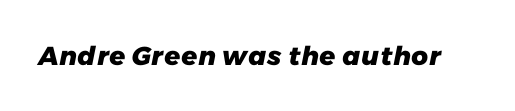
{"bold": "yes", "underline": "no", "letter_spacing": "normal", "letter_spacing_em": 0.0, "glyph_px": 26}
